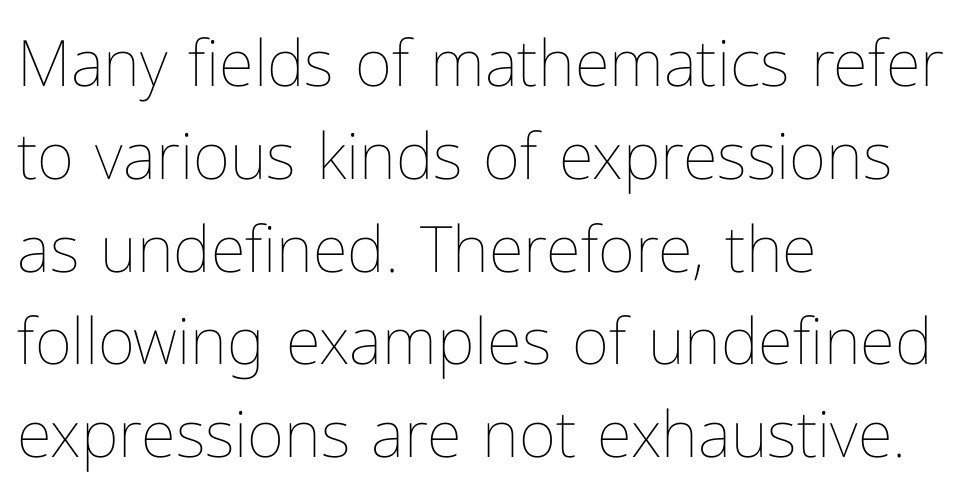
{"italic": "no", "bold": "no", "weight": "thin", "width": "normal", "stroke_contrast": "low", "x_height": "medium", "monospaced": "no", "underline": "no", "align": "left", "line_spacing": "normal", "line_spacing_ratio": 1.45, "letter_spacing": "normal", "letter_spacing_em": 0.0, "glyph_px": 64}
